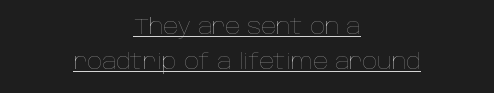
The gaps between neighbouring characters are ordinary and unremarkable. No italicization has been applied; the sample stays upright. Does a line run under the words? Yes, clearly. The block of text has a typical density, with ordinary space between rows. The font sits on the lighter half of the weight spectrum, regular included. Notice how the passage keeps no hard edge, just a central spine.
